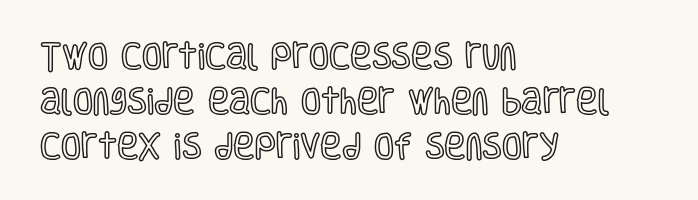
Q: Is the text italic (slanted)? A: No, it is upright.
Q: Is the text underlined? A: No.
Q: How is the paragraph aligned? A: Left-aligned.
Q: Is the spacing between letters normal or unusually wide? A: Normal.
Q: Is the spacing between lines tight, normal or loose? A: Normal.
Q: Width (condensed, normal, or wide)? A: Condensed.
Q: x-height? A: Large.
Q: Monospaced? A: No.
